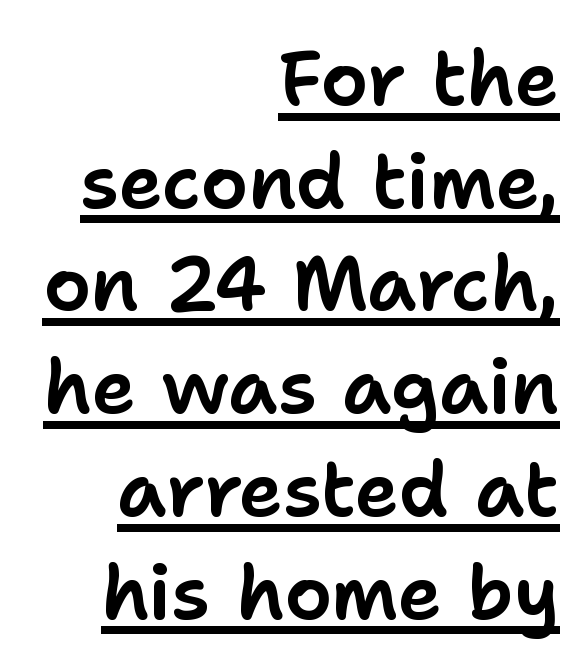
{"serif": "no", "italic": "no", "width": "normal", "stroke_contrast": "low", "x_height": "medium", "monospaced": "no", "underline": "yes", "align": "right", "line_spacing": "normal", "line_spacing_ratio": 1.37, "letter_spacing": "normal", "letter_spacing_em": 0.0, "glyph_px": 75}
